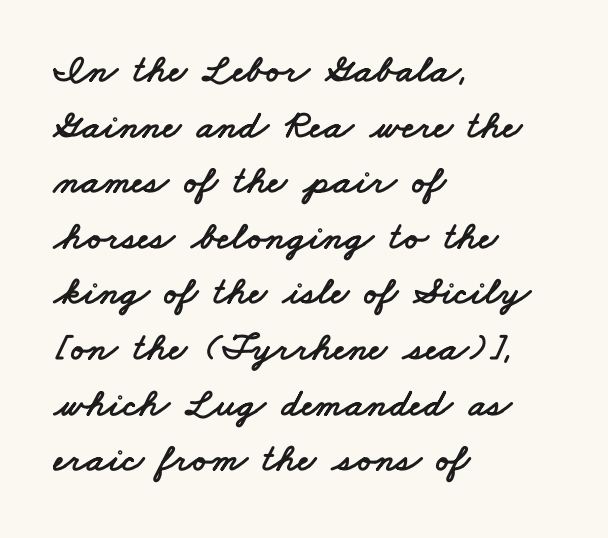
The line-height multiplier appears to be the usual default. The typesetter chose a ragged-right arrangement here. These lines are rendered in a variable-pitch font. I'd call this a sans setting — the letters go barefoot. In terms of letterspacing, this is plain default setting. Underline: absent.
